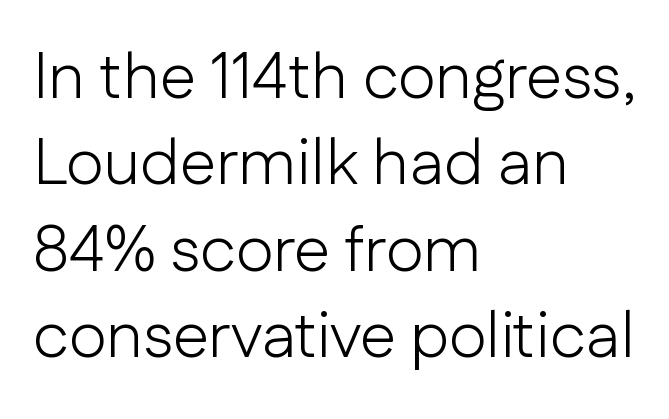
A typesetter would call this proportional, since set widths differ per character. The line-height multiplier appears to be the usual default. Typeset ragged right — the left edge is the straight one. The letters look calm and open, with moderate or lighter stems.
